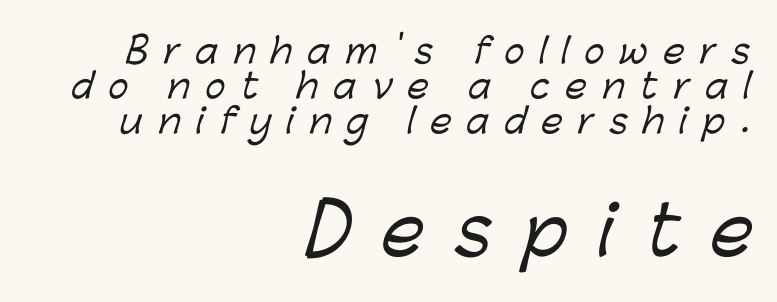
The image shows 68 px sans-serif type; set right-aligned, tight line spacing (1.03x), unusually wide letter spacing (+0.45 em), not underlined; the second (bottom) block is 2.0x larger; low stroke contrast and a medium x-height.
